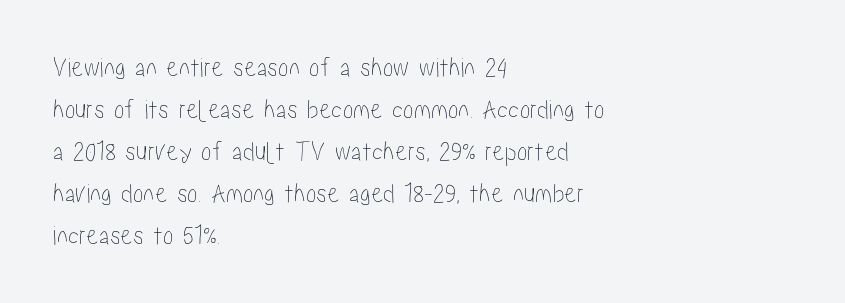
{"italic": "no", "width": "condensed", "stroke_contrast": "low", "x_height": "medium", "monospaced": "no", "underline": "no", "align": "left", "line_spacing": "normal", "line_spacing_ratio": 1.5, "letter_spacing": "normal", "letter_spacing_em": 0.0, "glyph_px": 28}
